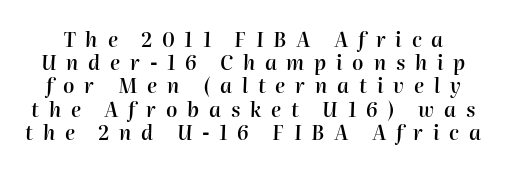
Q: Is the text bold? A: Semi-bold.
Q: Is the text italic (slanted)? A: Yes, it leans right by about 2 degrees.
Q: Is the text underlined? A: No.
Q: Is the spacing between letters normal or unusually wide? A: Unusually wide.
